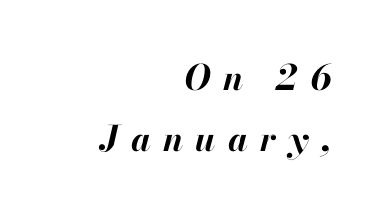
The gaps between neighbouring characters are conspicuously large. The glyphs are unaccompanied by any horizontal stroke below them. Italic? Definitely — the glyphs are oblique. Caption: bold face, heavy strokes.
